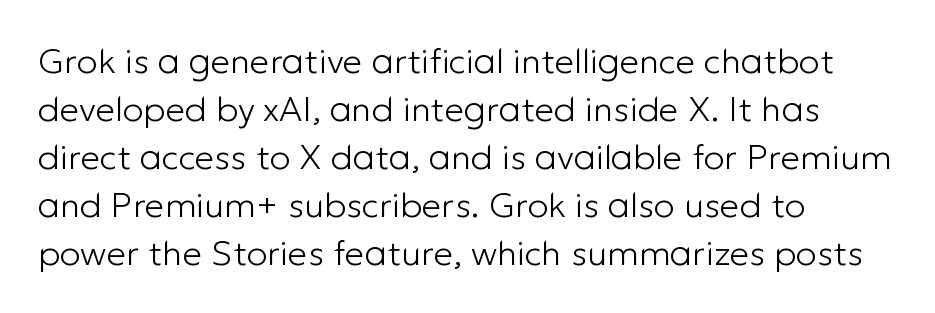
The letterforms sit shoulder to shoulder at normal distance. Notice how the stems are strictly vertical — no italics here. Decoration check: the copy has no underline. You could not count columns in this text — the font is proportionally spaced. Check where the strokes stop: nothing finishes them off — pure sans.
